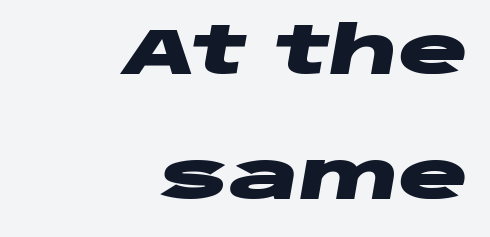
{"italic": "yes", "lean": "right", "slant_degrees": 10, "bold": "yes", "weight": "heavy", "width": "wide", "stroke_contrast": "low", "x_height": "large", "monospaced": "no", "underline": "no", "align": "right", "line_spacing": "loose", "line_spacing_ratio": 1.92, "letter_spacing": "normal", "letter_spacing_em": 0.0, "glyph_px": 65}
